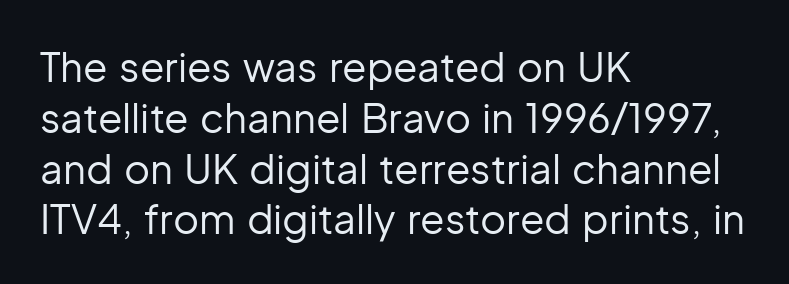
Varying glyph widths throughout — classic text-font behaviour. Students, observe: this is what conventionally led text looks like. The glyphs in this specimen are sans serif. Check under the words: just untouched page. This sample is left-justified, so line endings fall wherever the words run out. Inter-character spacing is left at the font's built-in metrics.
